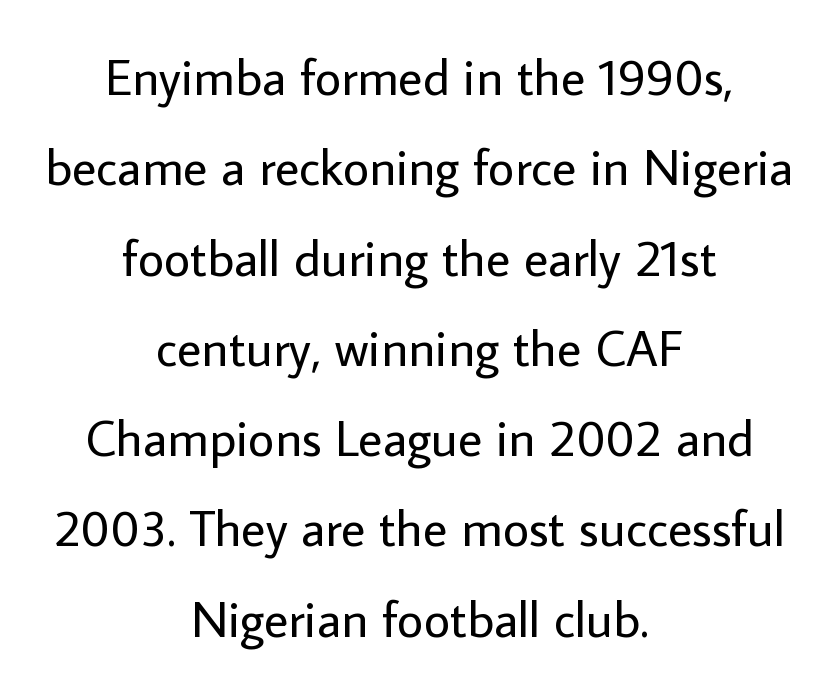
This reads as an unemphasized weight, regular at the heaviest. Typeset on center — no edge is straight. The passage shown is not underscored anywhere. Tracking here is standard; glyphs follow each other at the usual distance. The letters advance in unequal steps, a hallmark of proportional type. The font's upright variant was chosen for this text.
